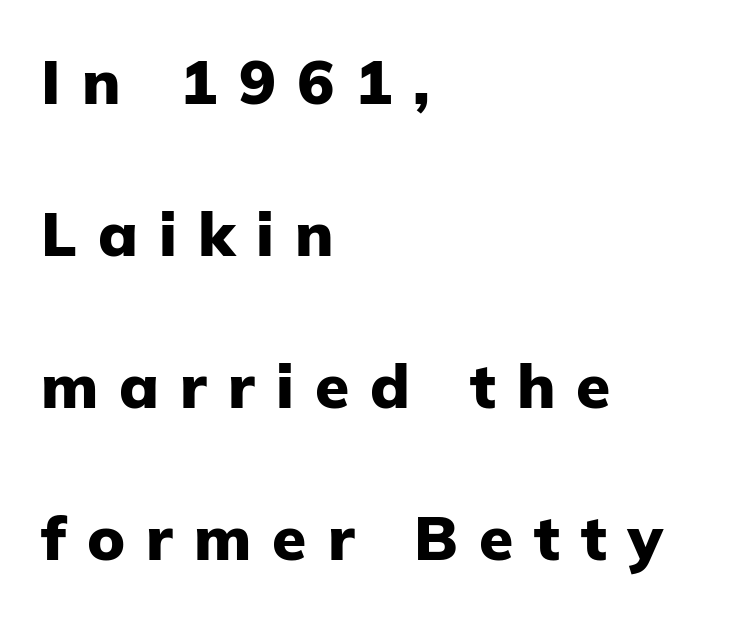
In CSS terms this would be text-align: left. The typography opts for an upright posture over an oblique one. Heavy-handed strokes throughout: this text is bold. The specimen omits any rule beneath the text block's lines.
